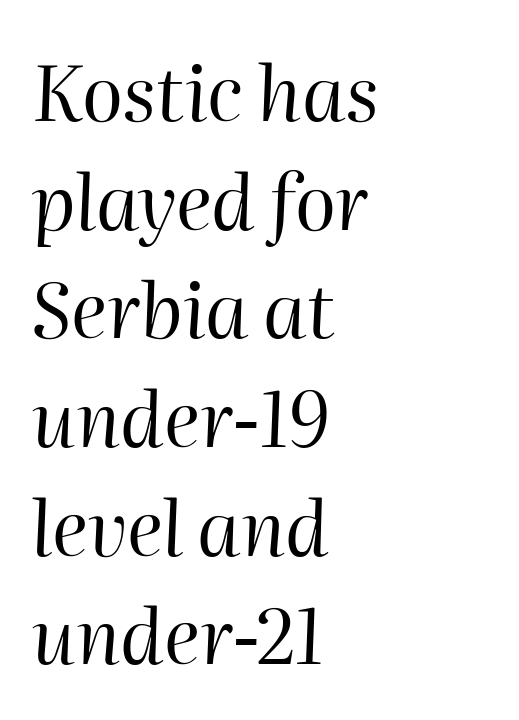
The image shows 76 px regular-weight type, italic (leaning right); set left-aligned, normal line spacing (1.43x), normal letter spacing, not underlined; high stroke contrast and a medium x-height.
